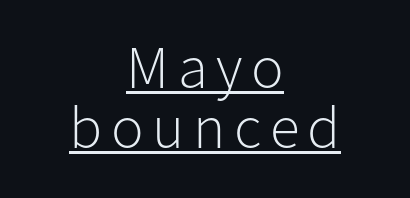
The image shows 61 px light sans-serif type, upright; set centered, tight line spacing (0.98x), underlined; low stroke contrast and a medium x-height.
